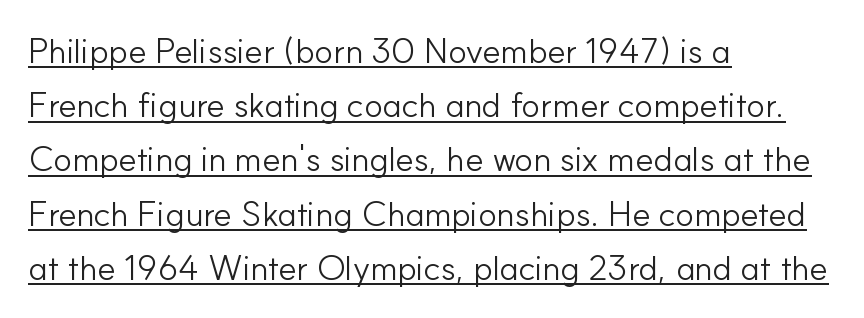
Q: Is the text bold? A: No.
Q: Is the text italic (slanted)? A: No, it is upright.
Q: Is the typeface a serif or a sans-serif typeface? A: Sans-serif.
Q: Is the text underlined? A: Yes.
Q: How is the paragraph aligned? A: Left-aligned.
Q: Is the spacing between letters normal or unusually wide? A: Normal.
Q: Is the spacing between lines tight, normal or loose? A: Normal.
Q: Width (condensed, normal, or wide)? A: Normal.
Q: Stroke contrast? A: Low.
Q: x-height? A: Small.
Q: Monospaced? A: No.
